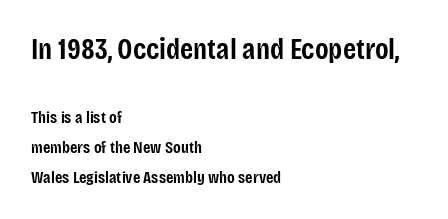
{"serif": "no", "italic": "no", "bold": "semi", "weight": "semibold", "width": "condensed", "stroke_contrast": "low", "x_height": "large", "monospaced": "no", "underline": "no", "align": "left", "line_spacing_ratio": 1.75, "letter_spacing": "normal", "letter_spacing_em": 0.0, "larger_block": "first", "size_ratio": 1.76, "glyph_px": 30}
